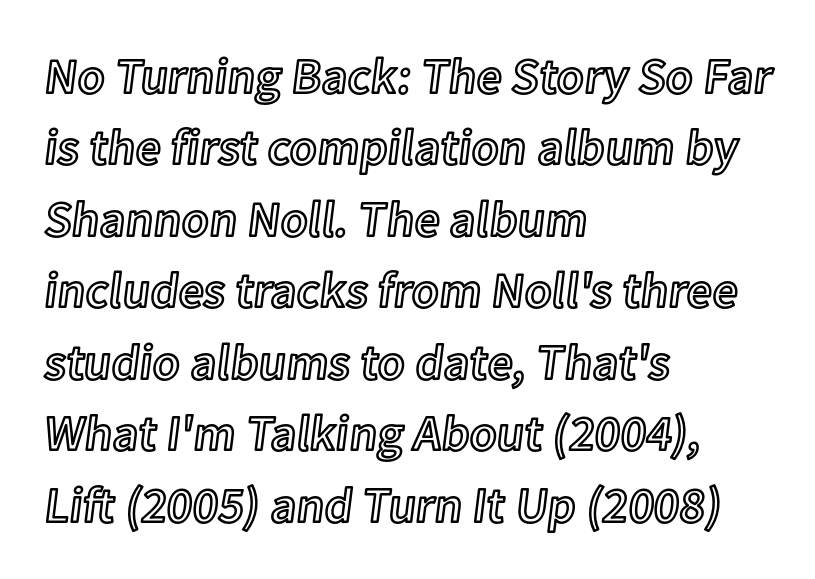
{"width": "normal", "x_height": "medium", "monospaced": "no", "underline": "no", "align": "left", "line_spacing": "normal", "line_spacing_ratio": 1.43, "letter_spacing": "normal", "letter_spacing_em": 0.0, "glyph_px": 50}
